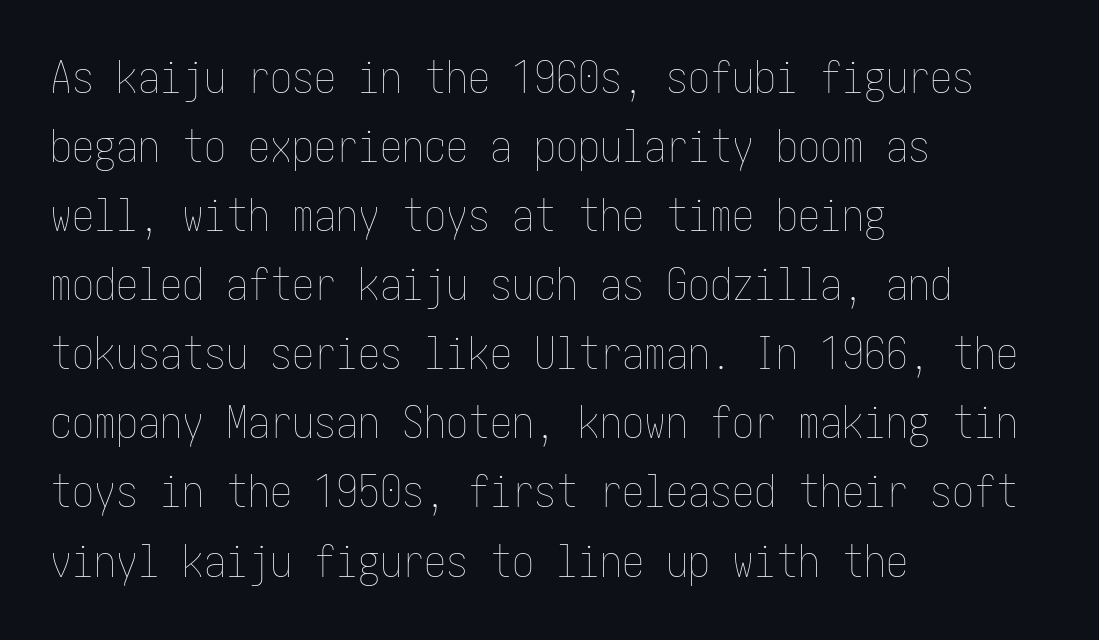
The image shows 44 px thin, condensed type, upright; set left-aligned, normal line spacing (1.57x), normal letter spacing, not underlined; low stroke contrast and a medium x-height.
